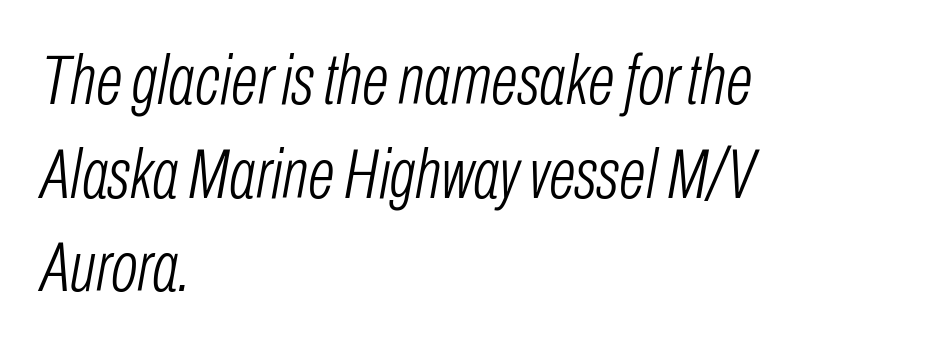
Q: Is the text bold? A: No.
Q: Is the text italic (slanted)? A: Yes, it leans right by about 10 degrees.
Q: Is the text underlined? A: No.
Q: How is the paragraph aligned? A: Left-aligned.
Q: Is the spacing between letters normal or unusually wide? A: Normal.
Q: Is the spacing between lines tight, normal or loose? A: Normal.
Q: Width (condensed, normal, or wide)? A: Condensed.
Q: Stroke contrast? A: Low.
Q: x-height? A: Medium.
Q: Monospaced? A: No.
